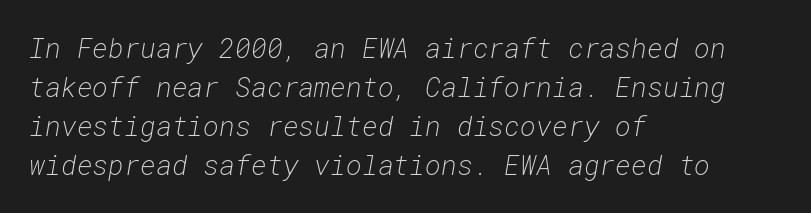
The image shows 27 px text type, italic (leaning right); set left-aligned, normal line spacing (1.45x), normal letter spacing, not underlined.
